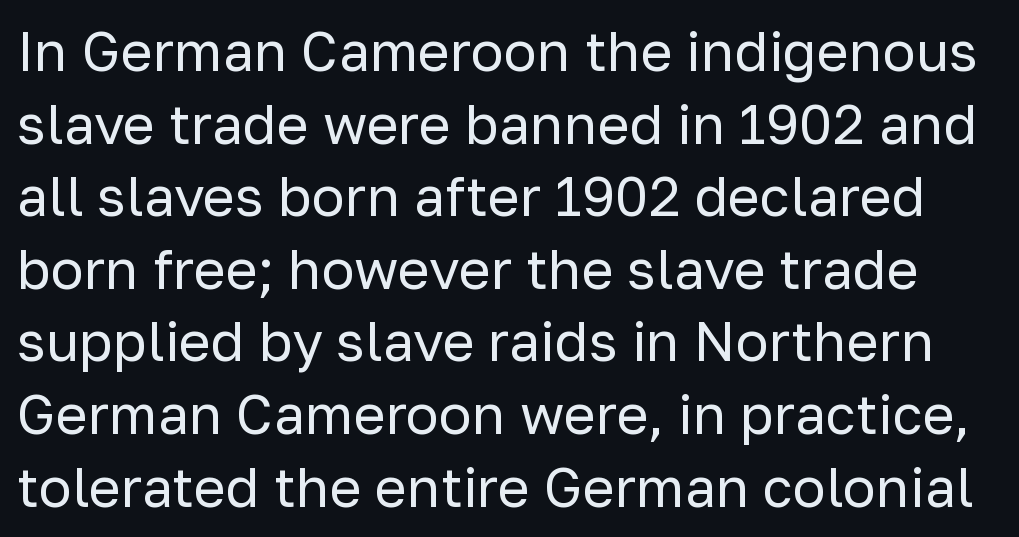
{"serif": "no", "italic": "no", "bold": "no", "weight": "regular", "width": "normal", "stroke_contrast": "low", "x_height": "medium", "monospaced": "no", "underline": "no", "line_spacing": "normal", "line_spacing_ratio": 1.32, "letter_spacing": "normal", "letter_spacing_em": 0.0, "glyph_px": 55}
